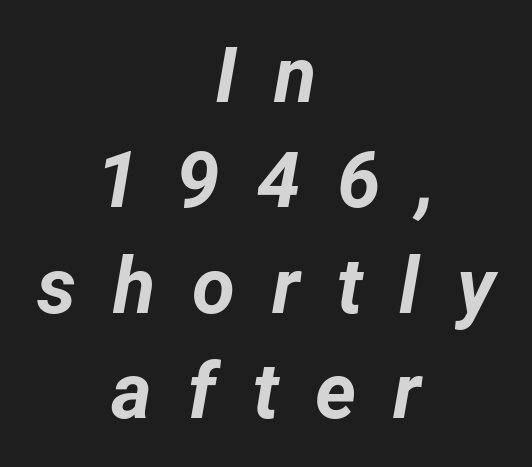
Letters rest on an invisible, unmarked baseline. The type is letterspaced generously, with wide tracking. Does the leading feel generous? No, just average. These lines carry a lot of weight — the face is fully bold.
